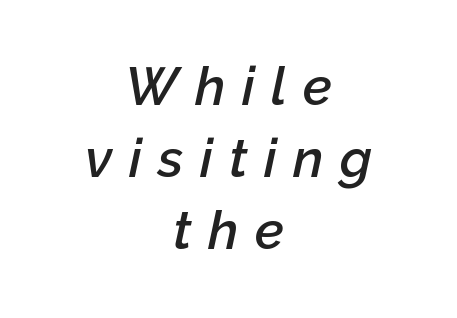
Check under the words: just untouched page. Horizontal bands of white between lines are of average thickness. The paragraph has two soft edges and a firm central axis. How heavy is the stroke? Medium-heavy — a semibold, shy of bold.
